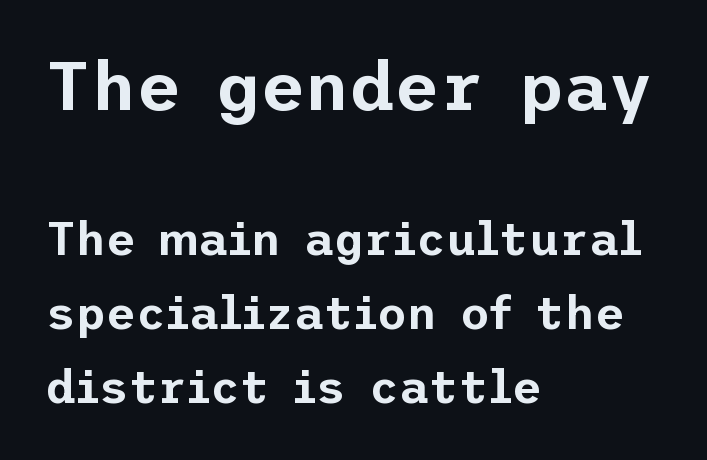
Q: Is the text italic (slanted)? A: No, it is upright.
Q: Is the typeface a serif or a sans-serif typeface? A: Sans-serif.
Q: Is the text underlined? A: No.
Q: How is the paragraph aligned? A: Left-aligned.
Q: Is the spacing between letters normal or unusually wide? A: Normal.
Q: Is the spacing between lines tight, normal or loose? A: Normal.
Q: Which block of text is set in a larger size, the first (top) or the second (bottom)? A: The first (top) one.
Q: Width (condensed, normal, or wide)? A: Normal.
Q: Stroke contrast? A: Low.
Q: x-height? A: Medium.
